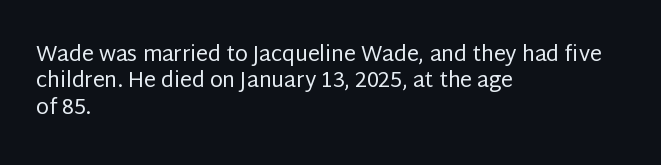
The image shows 21 px text type, upright; set left-aligned, normal line spacing (1.26x), normal letter spacing, not underlined.
